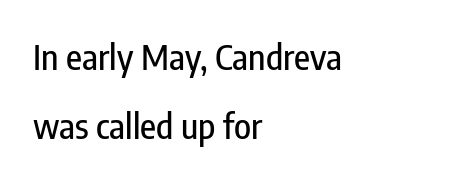
The image shows 35 px condensed sans-serif type, upright; set left-aligned, loose line spacing (1.98x), normal letter spacing, not underlined; low stroke contrast and a medium x-height.
